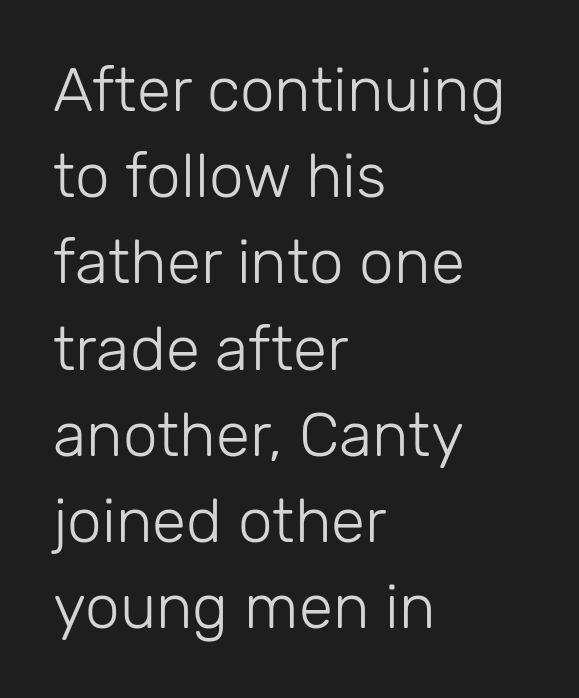
Q: Is the text bold? A: No.
Q: Is the text italic (slanted)? A: No, it is upright.
Q: Is the typeface a serif or a sans-serif typeface? A: Sans-serif.
Q: Is the text underlined? A: No.
Q: How is the paragraph aligned? A: Left-aligned.
Q: Is the spacing between letters normal or unusually wide? A: Normal.
Q: Is the spacing between lines tight, normal or loose? A: Normal.
Q: Width (condensed, normal, or wide)? A: Normal.
Q: Stroke contrast? A: Low.
Q: x-height? A: Medium.
Q: Monospaced? A: No.
